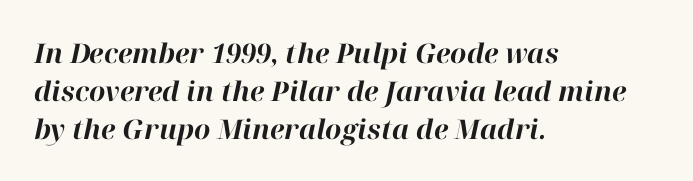
The image shows 27 px bold type, italic (leaning right); set left-aligned, normal line spacing (1.4x), normal letter spacing, not underlined.
